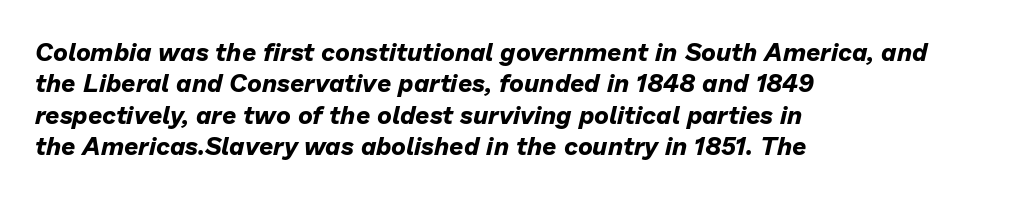
Q: Is the text bold? A: Yes.
Q: Is the text italic (slanted)? A: Yes, it leans right by about 13 degrees.
Q: Is the text underlined? A: No.
Q: How is the paragraph aligned? A: Left-aligned.
Q: Is the spacing between letters normal or unusually wide? A: Normal.
Q: Is the spacing between lines tight, normal or loose? A: Normal.
